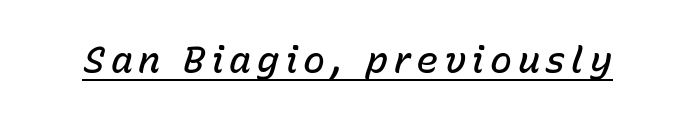
Q: Is the text bold? A: Semi-bold.
Q: Is the text italic (slanted)? A: Yes, it leans right by about 15 degrees.
Q: Is the text underlined? A: Yes.
Q: Width (condensed, normal, or wide)? A: Normal.
Q: Stroke contrast? A: Low.
Q: x-height? A: Medium.
Q: Monospaced? A: No.
